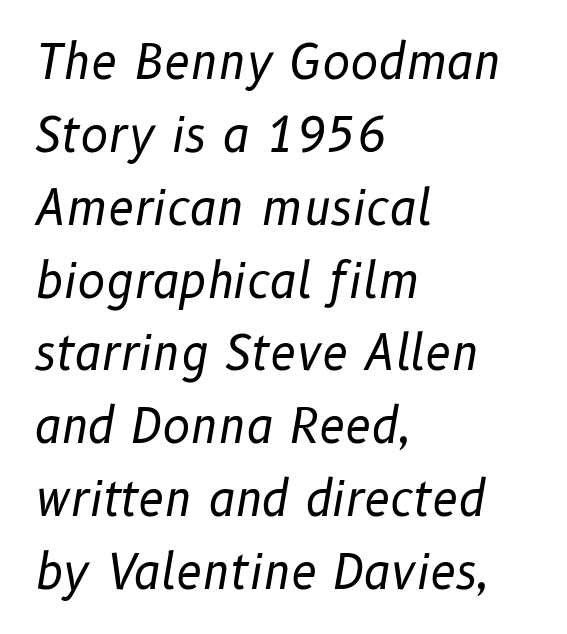
This rendering features lettering with no underline. The face used here has a pronounced slope to its letters. Bold? No — there's no thickening of the strokes. The passage shown is typed in a proportional face where columns would drift. Students, note that the glyphs here touch the page at normal intervals.
